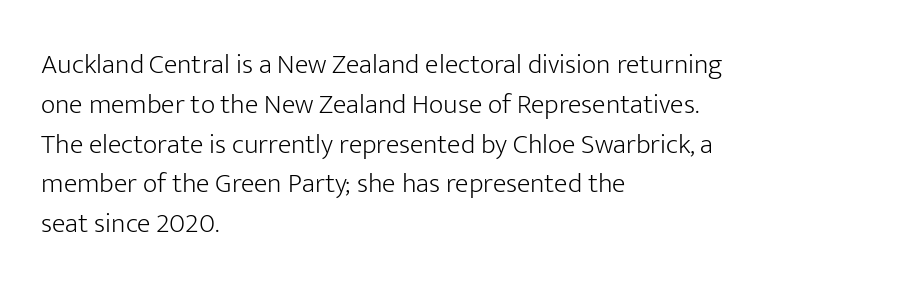
Q: Is the text bold? A: No.
Q: Is the text italic (slanted)? A: No, it is upright.
Q: Is the typeface a serif or a sans-serif typeface? A: Sans-serif.
Q: Is the text underlined? A: No.
Q: How is the paragraph aligned? A: Left-aligned.
Q: Is the spacing between letters normal or unusually wide? A: Normal.
Q: Is the spacing between lines tight, normal or loose? A: Normal.
Q: Width (condensed, normal, or wide)? A: Normal.
Q: Stroke contrast? A: Low.
Q: x-height? A: Medium.
Q: Monospaced? A: No.
